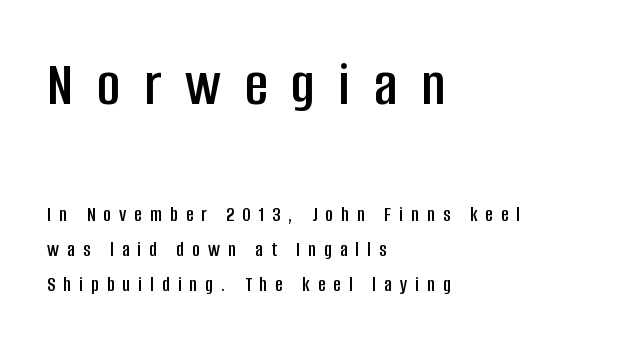
The text was rendered using a sans face with plain stroke endings. In CSS terms this would be text-align: left. Looks like regular typesetting: each glyph gets only the width it needs. Which of the two is more prominent by size? The first, at the top.
